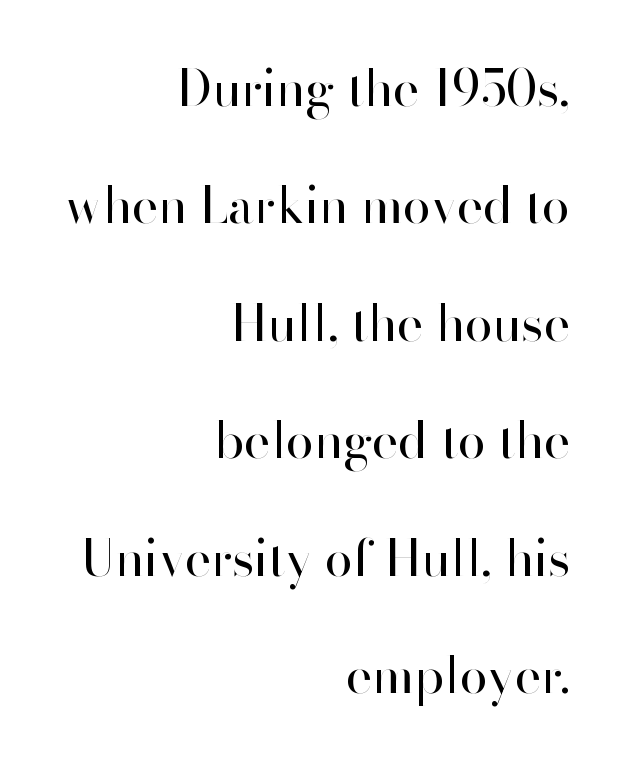
{"serif": "no", "italic": "no", "bold": "no", "weight": "regular", "width": "normal", "stroke_contrast": "high", "x_height": "small", "monospaced": "no", "underline": "no", "align": "right", "line_spacing": "loose", "line_spacing_ratio": 2.35, "letter_spacing": "normal", "letter_spacing_em": 0.0, "glyph_px": 50}
